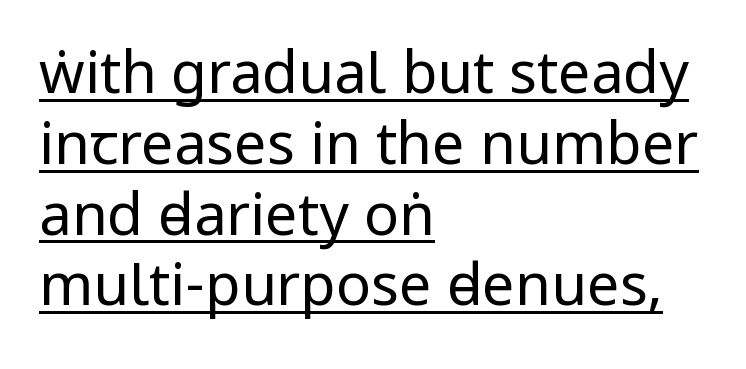
Decoration check: the copy is underlined. A typesetter would call this proportional, since set widths differ per character. Do the letters lean? They stand straight. This rendering uses left alignment, leaving the right contour irregular. No heavy texture on the line: the type isn't bold.
